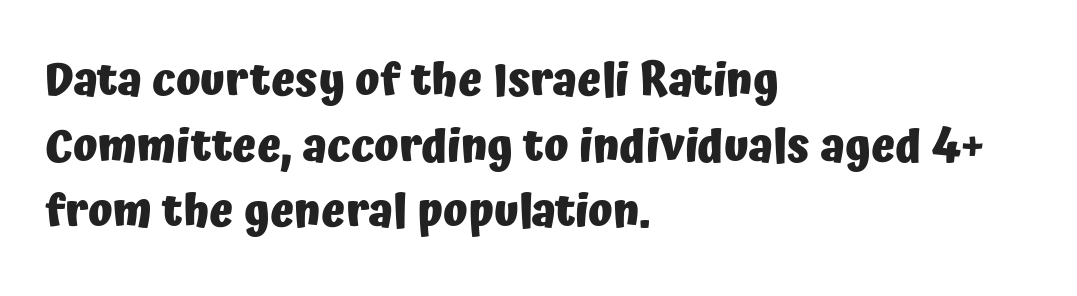
{"serif": "no", "italic": "no", "bold": "yes", "weight": "heavy", "width": "normal", "stroke_contrast": "low", "x_height": "medium", "monospaced": "no", "underline": "no", "align": "left", "line_spacing": "normal", "line_spacing_ratio": 1.46, "letter_spacing": "normal", "letter_spacing_em": 0.0, "glyph_px": 45}
